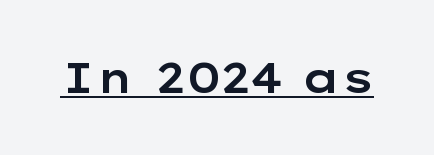
{"serif": "no", "italic": "no", "width": "wide", "stroke_contrast": "low", "x_height": "medium", "monospaced": "no", "underline": "yes", "letter_spacing": "normal", "letter_spacing_em": 0.0, "glyph_px": 42}
